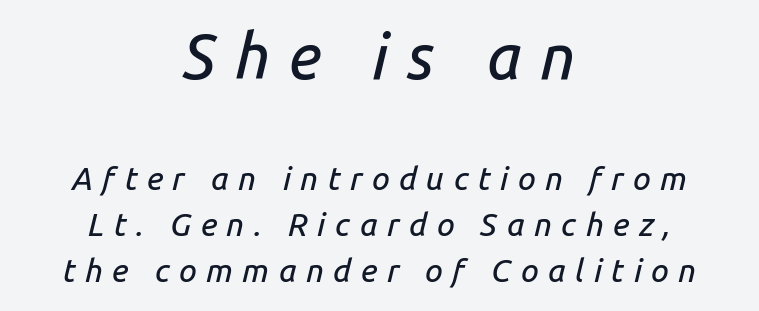
{"italic": "yes", "lean": "right", "slant_degrees": 14, "width": "normal", "stroke_contrast": "low", "x_height": "medium", "monospaced": "no", "underline": "no", "align": "center", "line_spacing": "normal", "line_spacing_ratio": 1.43, "letter_spacing": "wide", "letter_spacing_em": 0.29, "larger_block": "first", "size_ratio": 1.97, "glyph_px": 63}
